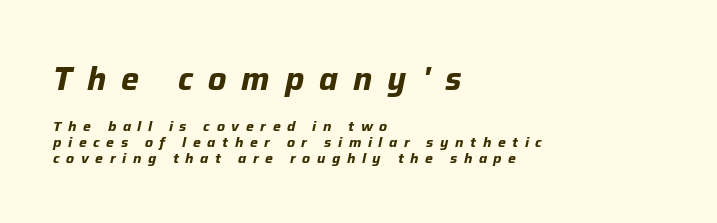
Q: Is the text bold? A: Yes.
Q: Is the text italic (slanted)? A: Yes, it leans right by about 12 degrees.
Q: Is the text underlined? A: No.
Q: How is the paragraph aligned? A: Left-aligned.
Q: Is the spacing between letters normal or unusually wide? A: Unusually wide.
Q: Is the spacing between lines tight, normal or loose? A: Tight.
Q: Which block of text is set in a larger size, the first (top) or the second (bottom)? A: The first (top) one.
Q: Width (condensed, normal, or wide)? A: Normal.
Q: Stroke contrast? A: Low.
Q: x-height? A: Medium.
Q: Monospaced? A: No.
